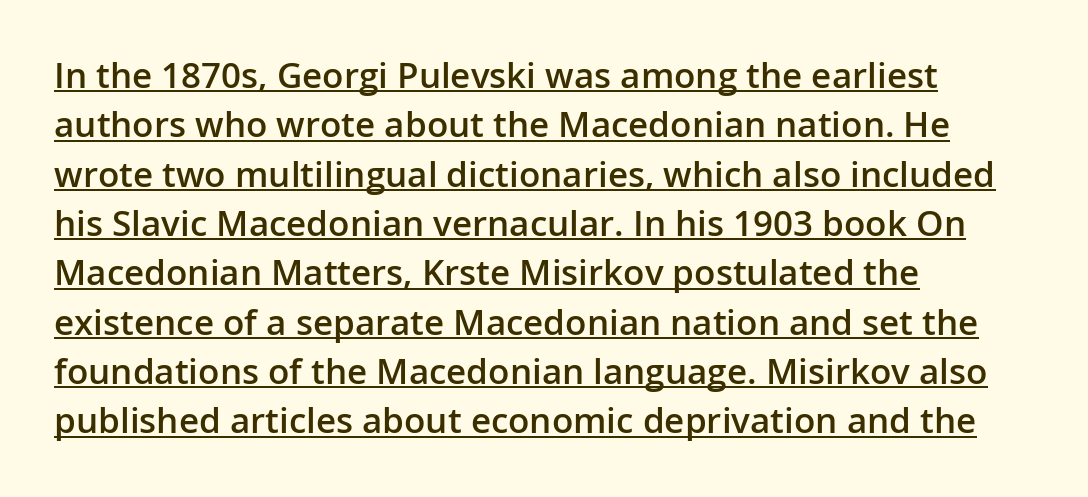
{"serif": "no", "italic": "no", "bold": "semi", "weight": "semibold", "width": "normal", "stroke_contrast": "low", "x_height": "medium", "monospaced": "no", "underline": "yes", "align": "left", "line_spacing": "normal", "line_spacing_ratio": 1.41, "letter_spacing": "normal", "letter_spacing_em": 0.0, "glyph_px": 35}
